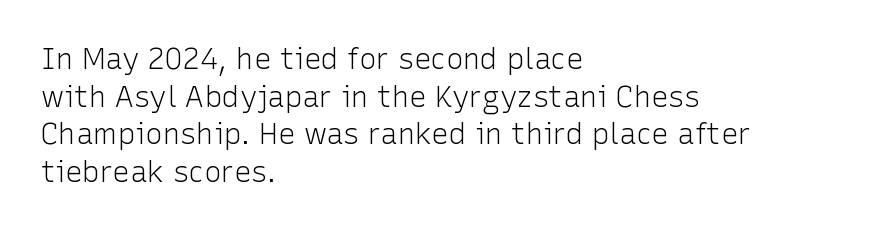
The image shows 29 px light sans-serif type, upright; set left-aligned, normal line spacing (1.3x), normal letter spacing, not underlined; low stroke contrast and a medium x-height.
